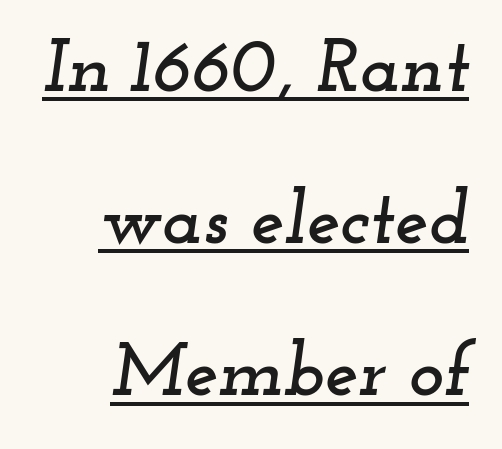
The passage shown is typeset with a serif family. The string is rendered with underlining switched on. A typesetter would mark this as italic. Successive baselines arrive slowly, with a big drop between each. Tracking here is standard; glyphs follow each other at the usual distance. You could not count columns in this text — the font is proportionally spaced.
